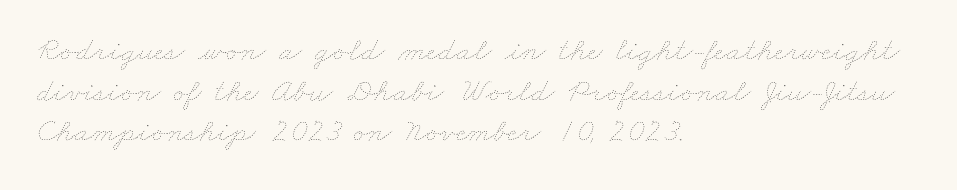
Line beginnings align vertically; line endings do not. Character widths vary here, with narrow letters taking less room than wide ones. Short note: letters normally spaced. Stroke thickness stays within the range of a standard reading face or lighter. The baseline area is clear.
